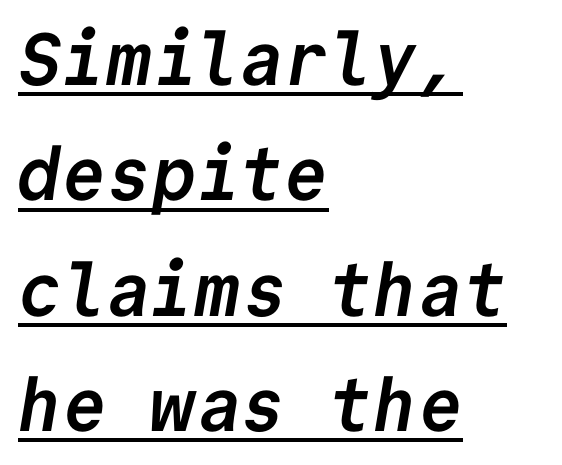
These lines stack with their left ends in a neat column. Bold? Absolutely — the strokes are thick and heavy. Looks like terminal output: every glyph gets an equal slot. Leading: standard.
